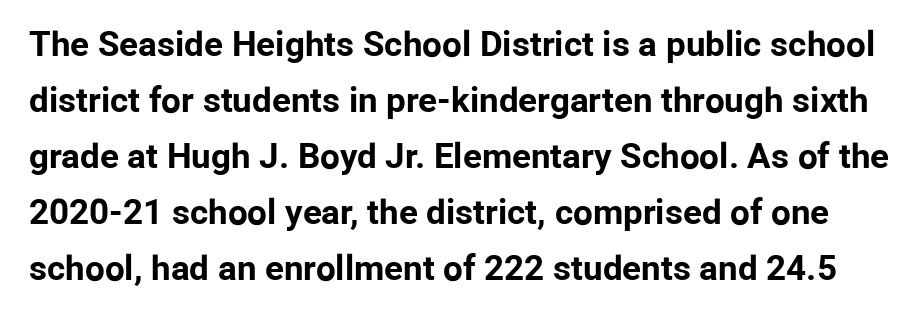
The image shows 35 px bold sans-serif type, upright; set normal line spacing (1.6x), normal letter spacing, not underlined; low stroke contrast and a medium x-height.
